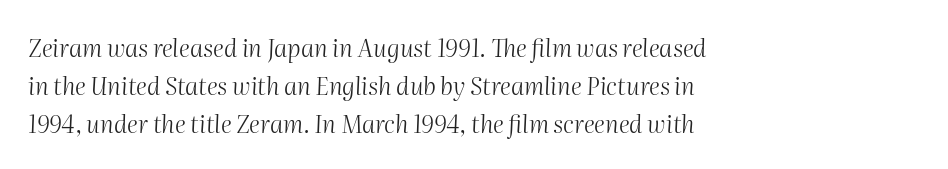
Q: Is the text bold? A: No.
Q: Is the text italic (slanted)? A: Yes, it leans right by about 2 degrees.
Q: Is the text underlined? A: No.
Q: How is the paragraph aligned? A: Left-aligned.
Q: Is the spacing between letters normal or unusually wide? A: Normal.
Q: Is the spacing between lines tight, normal or loose? A: Normal.
